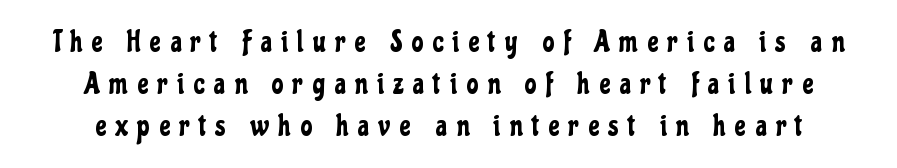
{"serif": "no", "italic": "no", "width": "condensed", "stroke_contrast": "low", "x_height": "medium", "monospaced": "no", "underline": "no", "line_spacing": "normal", "line_spacing_ratio": 1.44, "letter_spacing": "wide", "letter_spacing_em": 0.33, "glyph_px": 29}
